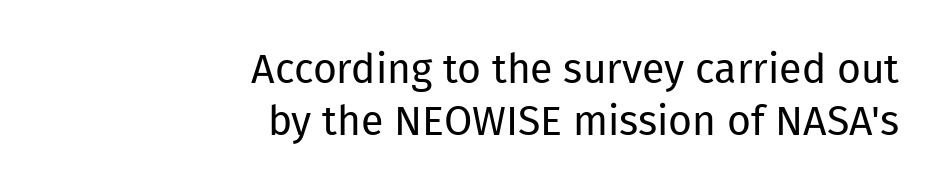
{"serif": "no", "italic": "no", "bold": "no", "weight": "regular", "width": "normal", "stroke_contrast": "low", "x_height": "medium", "monospaced": "no", "underline": "no", "align": "right", "line_spacing": "normal", "line_spacing_ratio": 1.28, "letter_spacing": "normal", "letter_spacing_em": 0.0, "glyph_px": 41}
